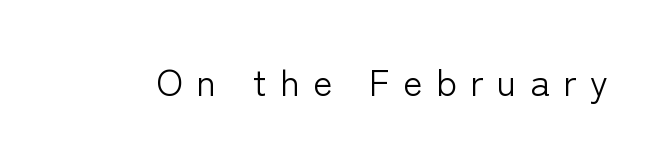
Serifs: no, the terminals of the letterforms are clean. The font's upright variant was chosen for this text. The space directly below the letters is spotless. The typeface has the unassuming heft of standard copy or less. Note the varied advance widths — an 'i' is clearly narrower than an 'm'.
